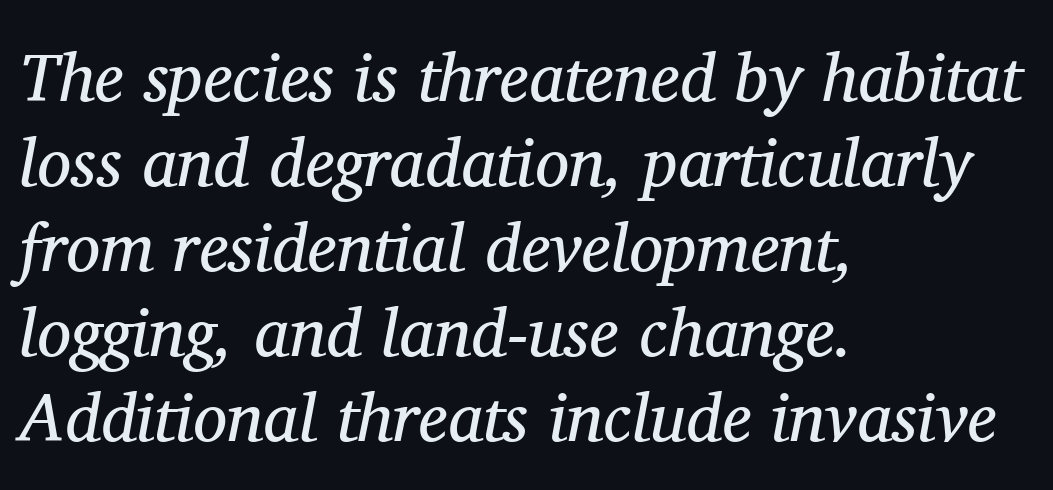
The image shows 68 px regular-weight serif type, italic (leaning right); set left-aligned, normal line spacing (1.25x), normal letter spacing, not underlined; medium stroke contrast and a medium x-height.
